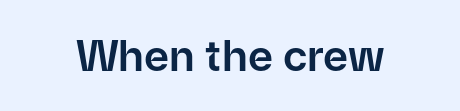
The image shows 43 px sans-serif type, upright; set normal letter spacing, not underlined; low stroke contrast and a medium x-height.
